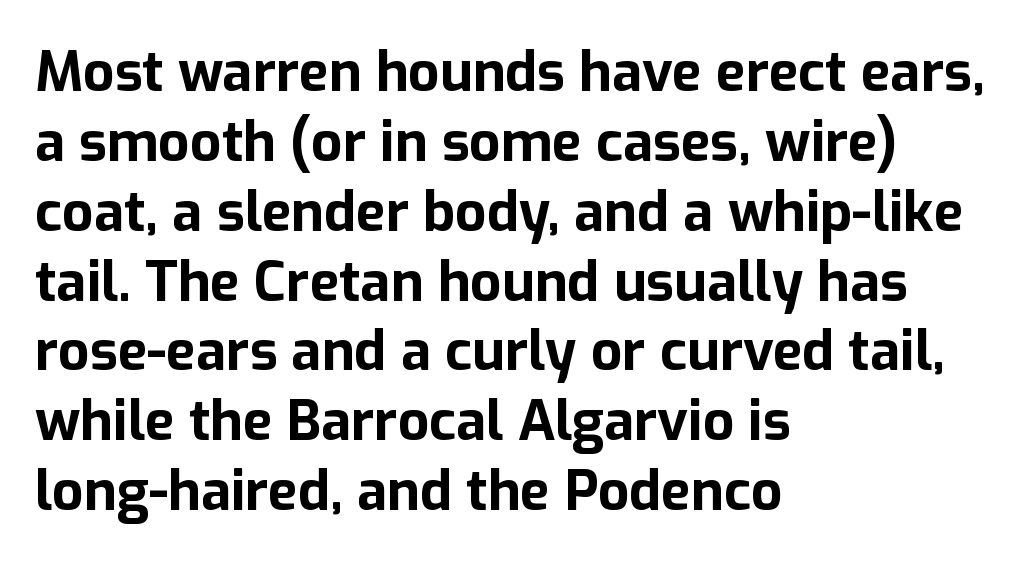
Q: Is the text bold? A: Yes.
Q: Is the text italic (slanted)? A: No, it is upright.
Q: Is the typeface a serif or a sans-serif typeface? A: Sans-serif.
Q: Is the text underlined? A: No.
Q: How is the paragraph aligned? A: Left-aligned.
Q: Is the spacing between letters normal or unusually wide? A: Normal.
Q: Is the spacing between lines tight, normal or loose? A: Normal.
Q: Width (condensed, normal, or wide)? A: Normal.
Q: Stroke contrast? A: Low.
Q: x-height? A: Medium.
Q: Monospaced? A: No.
